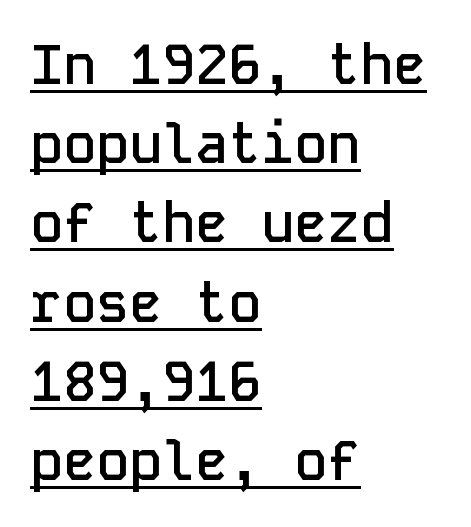
A bit beefed up — I'd call it semibold rather than bold. Look at the bottom of the vertical strokes: they stop flat, with no serifs. The letters march in equal steps, a hallmark of fixed-pitch type. The face used here appears with an underline applied. When letters stand straight like this, we call the style roman or upright.
